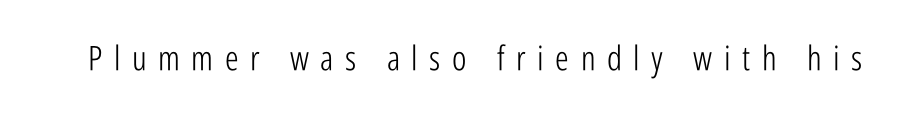
{"serif": "no", "italic": "no", "bold": "no", "weight": "light", "width": "condensed", "stroke_contrast": "low", "x_height": "medium", "monospaced": "no", "underline": "no", "letter_spacing": "wide", "letter_spacing_em": 0.34, "glyph_px": 34}
